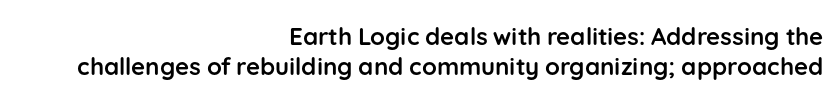
The image shows 24 px bold type, upright; set right-aligned, normal line spacing (1.25x), normal letter spacing, not underlined.
